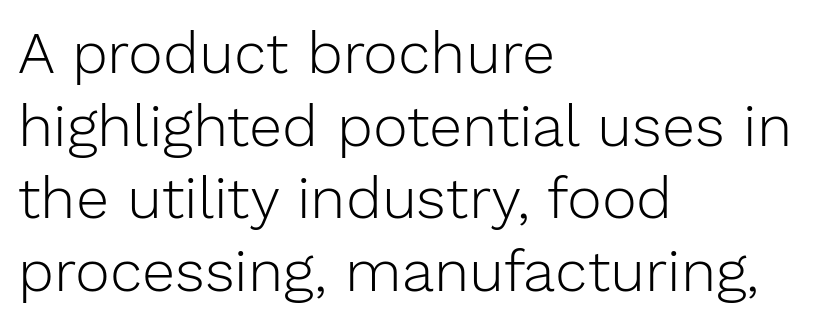
Q: Is the text bold? A: No.
Q: Is the text italic (slanted)? A: No, it is upright.
Q: Is the typeface a serif or a sans-serif typeface? A: Sans-serif.
Q: Is the text underlined? A: No.
Q: How is the paragraph aligned? A: Left-aligned.
Q: Is the spacing between letters normal or unusually wide? A: Normal.
Q: Width (condensed, normal, or wide)? A: Normal.
Q: Stroke contrast? A: Low.
Q: x-height? A: Medium.
Q: Monospaced? A: No.
